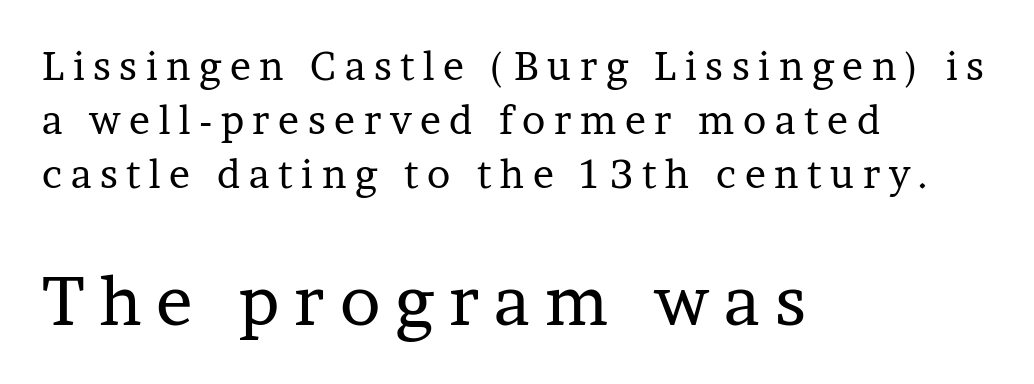
The image shows 68 px regular-weight serif type, upright; set left-aligned, normal line spacing (1.38x), unusually wide letter spacing (+0.22 em), not underlined; the second (bottom) block is 1.74x larger; low stroke contrast and a medium x-height.
